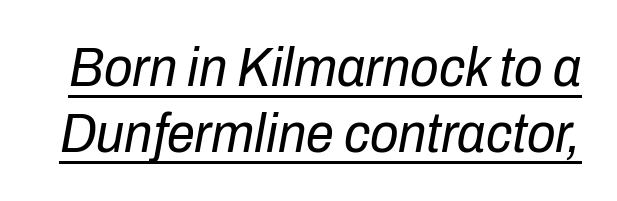
{"italic": "yes", "lean": "right", "slant_degrees": 10, "bold": "no", "weight": "regular", "width": "condensed", "stroke_contrast": "low", "x_height": "medium", "monospaced": "no", "underline": "yes", "line_spacing_ratio": 1.18, "letter_spacing": "normal", "letter_spacing_em": 0.0, "glyph_px": 56}
